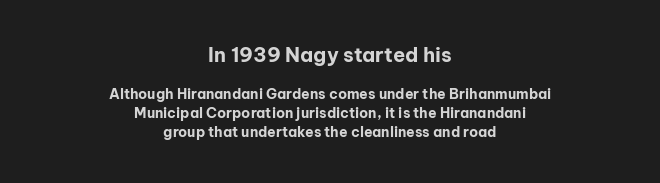
{"italic": "no", "bold": "yes", "underline": "no", "align": "center", "line_spacing": "normal", "line_spacing_ratio": 1.35, "letter_spacing": "normal", "letter_spacing_em": 0.0, "larger_block": "first", "size_ratio": 1.43, "glyph_px": 20}
